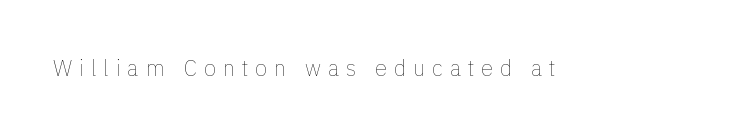
{"italic": "no", "bold": "no", "underline": "no", "letter_spacing": "wide", "letter_spacing_em": 0.31, "glyph_px": 22}
